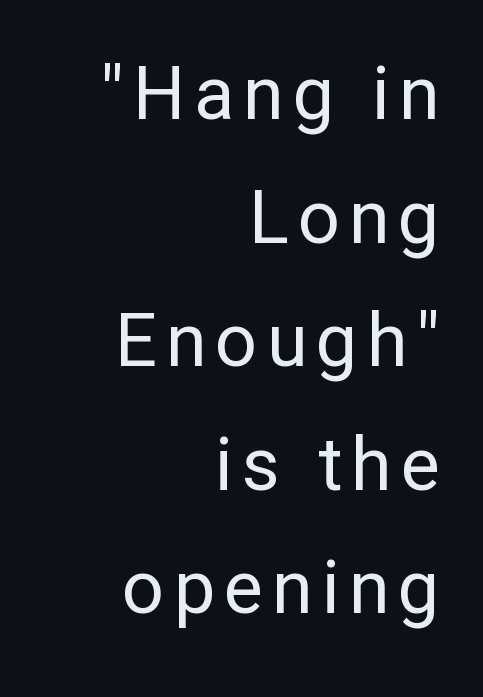
Q: Is the text bold? A: No.
Q: Is the text italic (slanted)? A: No, it is upright.
Q: Is the typeface a serif or a sans-serif typeface? A: Sans-serif.
Q: Is the text underlined? A: No.
Q: How is the paragraph aligned? A: Right-aligned.
Q: Is the spacing between lines tight, normal or loose? A: Normal.
Q: Width (condensed, normal, or wide)? A: Normal.
Q: Stroke contrast? A: Low.
Q: x-height? A: Medium.
Q: Monospaced? A: No.
